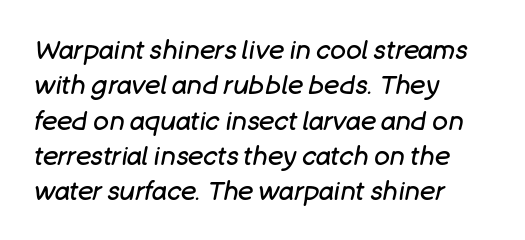
Each new line begins a customary step beneath the previous one. The gaps between neighbouring characters are ordinary and unremarkable. The space directly below the letters is spotless. Weight: not bold — regular or lighter. Alignment: flush left.
